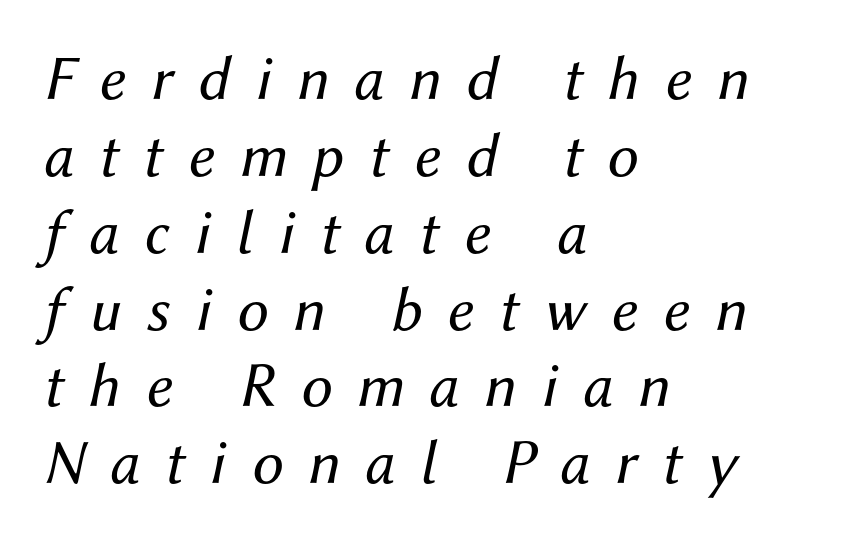
{"italic": "yes", "lean": "right", "slant_degrees": 12, "bold": "no", "weight": "regular", "width": "normal", "stroke_contrast": "medium", "x_height": "medium", "monospaced": "no", "underline": "no", "align": "left", "line_spacing_ratio": 1.22, "letter_spacing": "wide", "letter_spacing_em": 0.4, "glyph_px": 63}
